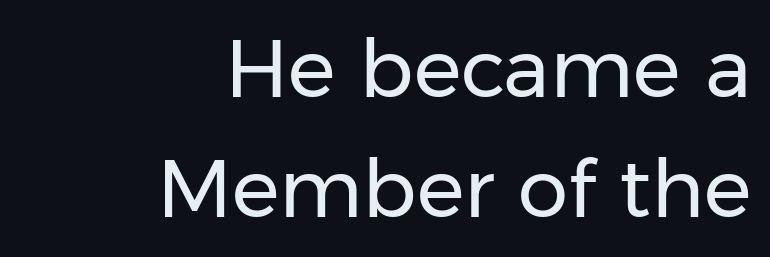
Q: Is the text bold? A: No.
Q: Is the text italic (slanted)? A: No, it is upright.
Q: Is the typeface a serif or a sans-serif typeface? A: Sans-serif.
Q: Is the text underlined? A: No.
Q: How is the paragraph aligned? A: Right-aligned.
Q: Is the spacing between letters normal or unusually wide? A: Normal.
Q: Is the spacing between lines tight, normal or loose? A: Normal.
Q: Width (condensed, normal, or wide)? A: Normal.
Q: Stroke contrast? A: Low.
Q: x-height? A: Medium.
Q: Monospaced? A: No.
